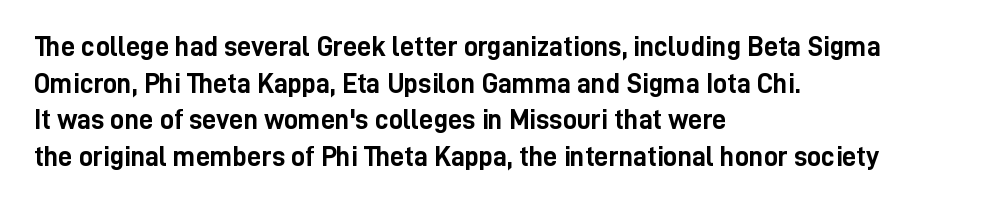
{"serif": "no", "italic": "no", "bold": "yes", "weight": "semibold", "width": "condensed", "stroke_contrast": "low", "x_height": "medium", "monospaced": "no", "underline": "no", "align": "left", "line_spacing": "normal", "line_spacing_ratio": 1.31, "letter_spacing": "normal", "letter_spacing_em": 0.0, "glyph_px": 28}
